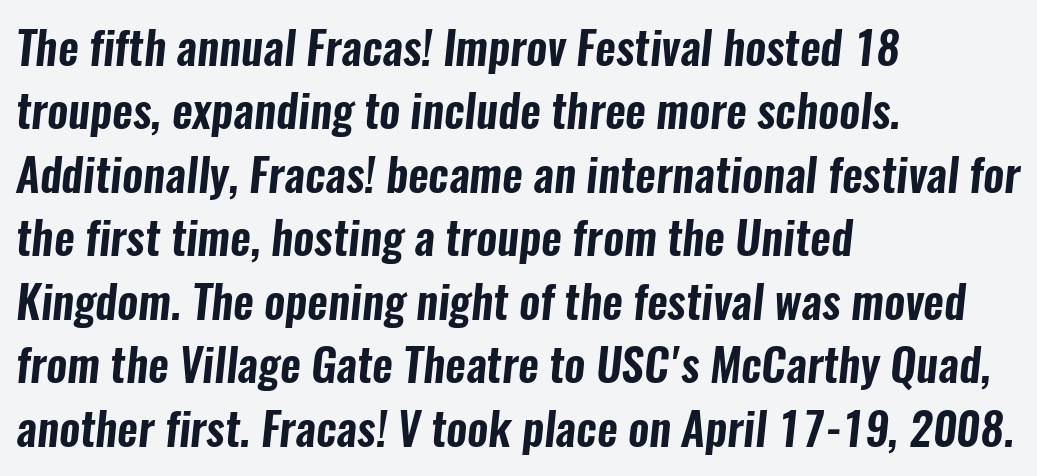
The image shows 45 px condensed sans-serif type; set left-aligned, normal line spacing (1.41x), normal letter spacing, not underlined; low stroke contrast and a medium x-height.
